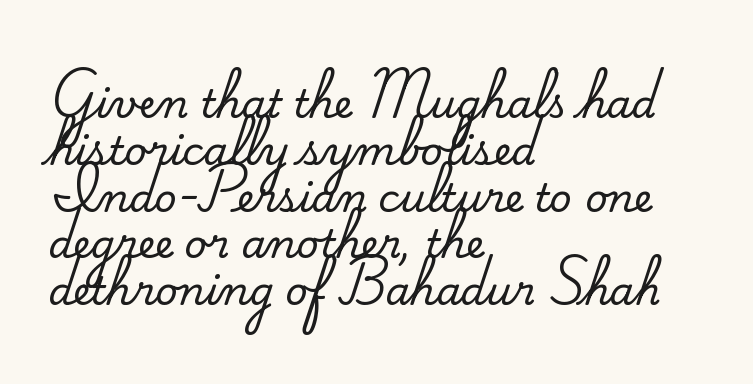
Q: Is the text italic (slanted)? A: Yes.
Q: Is the typeface a serif or a sans-serif typeface? A: Serif.
Q: Is the text underlined? A: No.
Q: How is the paragraph aligned? A: Left-aligned.
Q: Is the spacing between letters normal or unusually wide? A: Normal.
Q: Width (condensed, normal, or wide)? A: Normal.
Q: Stroke contrast? A: Medium.
Q: x-height? A: Small.
Q: Monospaced? A: No.
